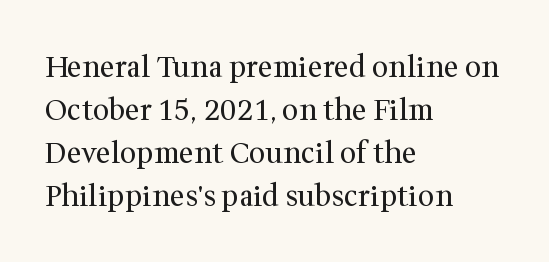
The image shows 29 px regular-weight serif type, upright; set left-aligned, normal line spacing (1.48x), normal letter spacing, not underlined; medium stroke contrast and a medium x-height.
